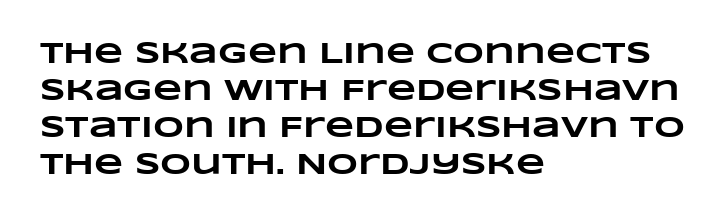
{"bold": "yes", "weight": "heavy", "width": "wide", "stroke_contrast": "low", "x_height": "large", "monospaced": "no", "underline": "no", "align": "left", "line_spacing_ratio": 1.23, "letter_spacing": "normal", "letter_spacing_em": 0.0, "glyph_px": 30}
